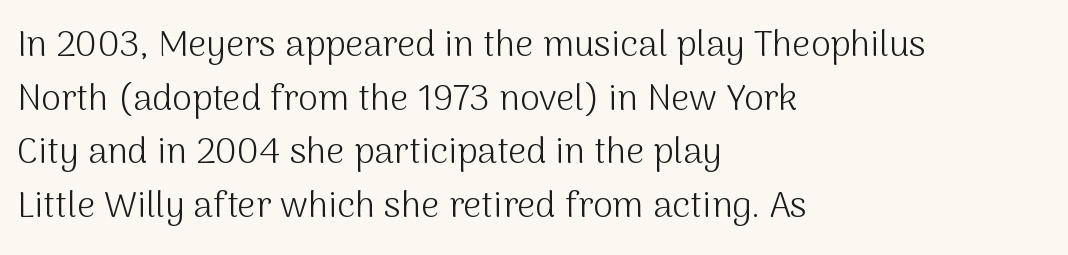
Q: Is the text bold? A: No.
Q: Is the text italic (slanted)? A: No, it is upright.
Q: Is the typeface a serif or a sans-serif typeface? A: Sans-serif.
Q: Is the text underlined? A: No.
Q: How is the paragraph aligned? A: Left-aligned.
Q: Is the spacing between letters normal or unusually wide? A: Normal.
Q: Is the spacing between lines tight, normal or loose? A: Normal.
Q: Width (condensed, normal, or wide)? A: Normal.
Q: Stroke contrast? A: Medium.
Q: x-height? A: Medium.
Q: Monospaced? A: No.
